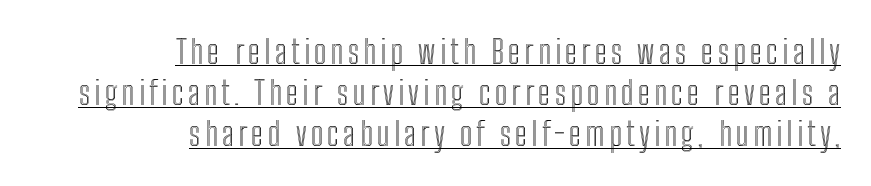
Q: Is the text italic (slanted)? A: No, it is upright.
Q: Is the text underlined? A: Yes.
Q: How is the paragraph aligned? A: Right-aligned.
Q: Is the spacing between lines tight, normal or loose? A: Normal.
Q: Width (condensed, normal, or wide)? A: Condensed.
Q: x-height? A: Medium.
Q: Monospaced? A: No.
